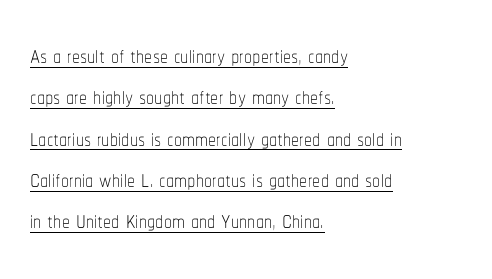
Every word sits above its own underline. The designer left line spacing at the default. Spacing verdict: proportional, widths tailored to each character. The strokes carry an ordinary text weight at most. Students, note that the glyphs here touch the page at normal intervals. It's the straight-up-and-down kind of type.
